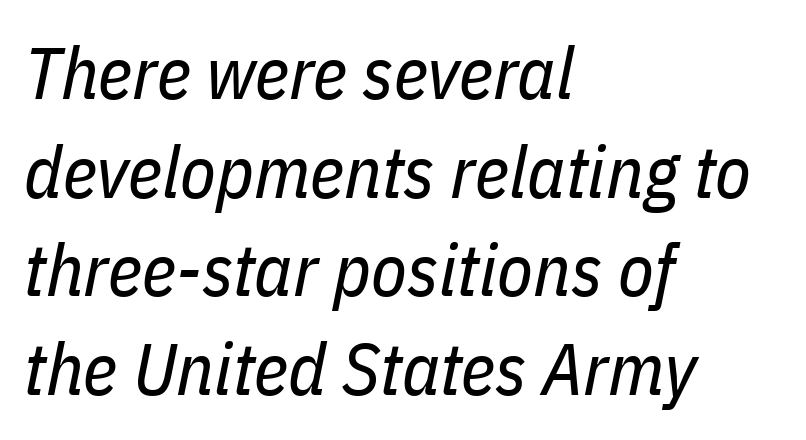
{"italic": "yes", "lean": "right", "slant_degrees": 11, "bold": "no", "weight": "regular", "width": "condensed", "stroke_contrast": "low", "x_height": "medium", "monospaced": "no", "underline": "no", "align": "left", "line_spacing": "normal", "line_spacing_ratio": 1.35, "letter_spacing": "normal", "letter_spacing_em": 0.0, "glyph_px": 73}
